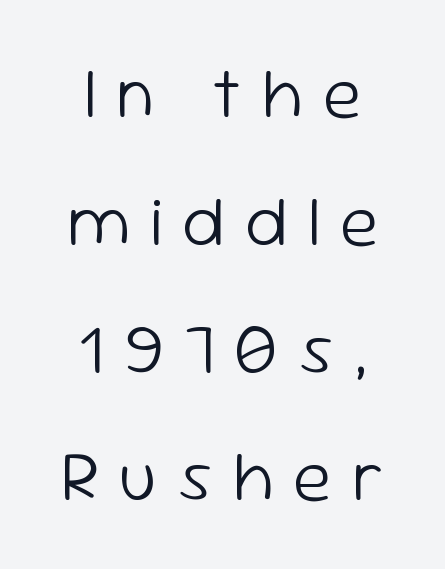
{"serif": "no", "italic": "no", "bold": "no", "weight": "light", "width": "normal", "stroke_contrast": "low", "x_height": "medium", "monospaced": "no", "underline": "no", "align": "center", "line_spacing_ratio": 1.8, "letter_spacing": "wide", "letter_spacing_em": 0.28, "glyph_px": 71}
